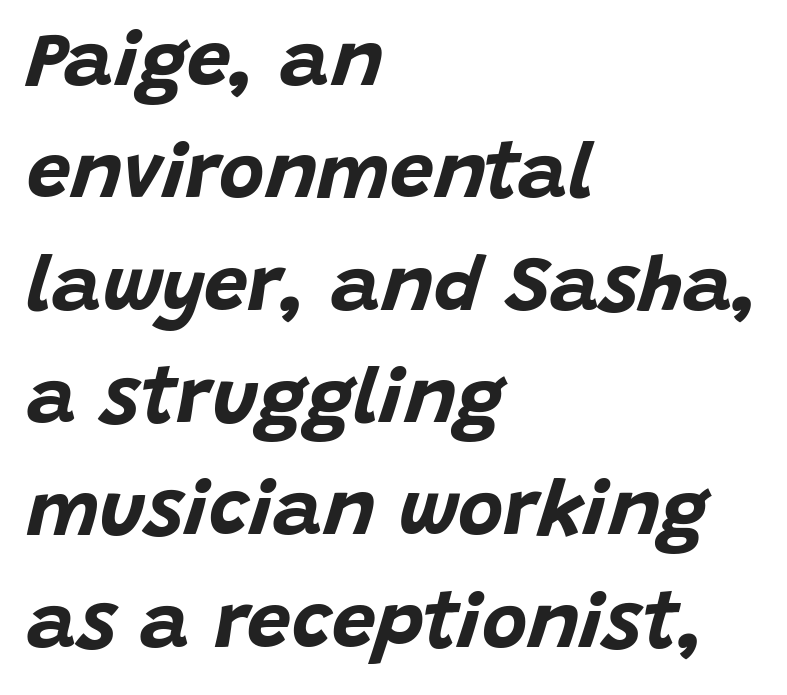
The image shows 78 px bold type, italic (leaning right); set left-aligned, normal line spacing (1.44x), normal letter spacing, not underlined; low stroke contrast and a large x-height.
